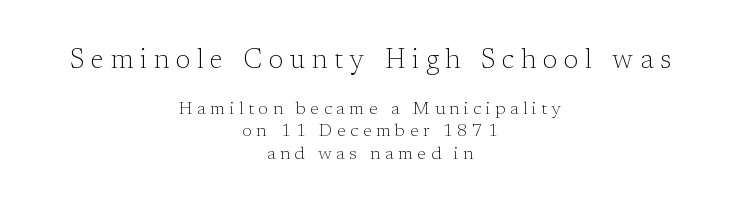
Caption: multi-line text, centered on the measure. Horizontal bands of white between lines are of average thickness. Only glyphs here, with clear space below each row. Typesetter's note — upper block bumped up in size, lower block left smaller. Quick note: not italic, upright. The typesetting does not lean heavy: it is not bold.
